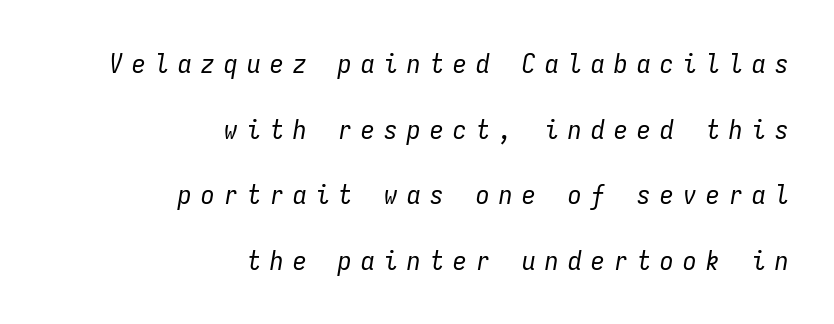
{"italic": "yes", "lean": "right", "slant_degrees": 9, "bold": "no", "underline": "no", "align": "right", "line_spacing": "loose", "line_spacing_ratio": 2.43, "letter_spacing": "wide", "letter_spacing_em": 0.35, "glyph_px": 27}
